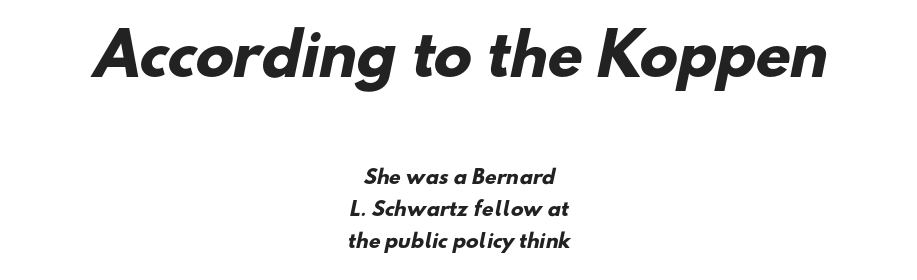
Proportional: the letters do not fall into vertical columns. Emphasis by weight is at full strength: bold. One glance says typical: line gaps are just what's usual. The line texture is even and compact thanks to regular tracking. Type without underlining.
